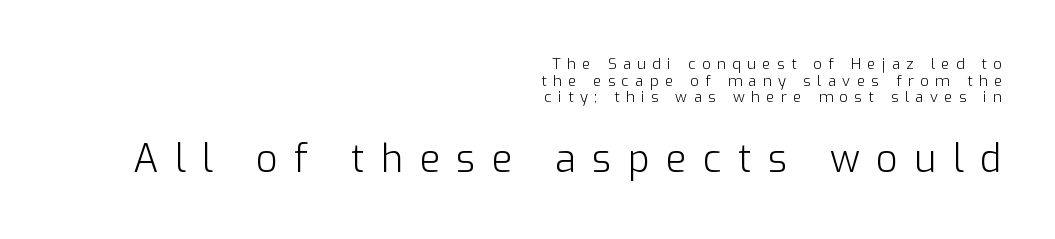
Q: Is the text bold? A: No.
Q: Is the text italic (slanted)? A: No, it is upright.
Q: Is the typeface a serif or a sans-serif typeface? A: Sans-serif.
Q: Is the text underlined? A: No.
Q: How is the paragraph aligned? A: Right-aligned.
Q: Is the spacing between letters normal or unusually wide? A: Unusually wide.
Q: Is the spacing between lines tight, normal or loose? A: Tight.
Q: Which block of text is set in a larger size, the first (top) or the second (bottom)? A: The second (bottom) one.
Q: Width (condensed, normal, or wide)? A: Normal.
Q: Stroke contrast? A: Low.
Q: x-height? A: Medium.
Q: Monospaced? A: No.
